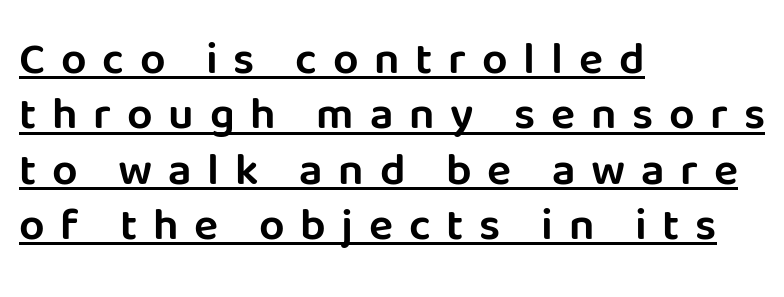
{"serif": "no", "italic": "no", "width": "normal", "stroke_contrast": "low", "x_height": "large", "monospaced": "no", "underline": "yes", "align": "left", "line_spacing_ratio": 1.23, "letter_spacing": "wide", "letter_spacing_em": 0.35, "glyph_px": 45}
